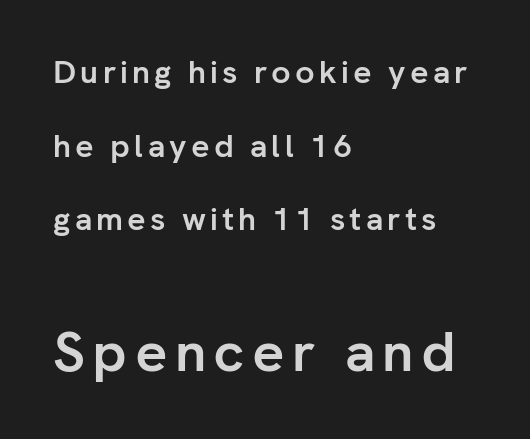
The glyphs are unaccompanied by any horizontal stroke below them. How heavy is the stroke? Heavy — this is a bold. Each letter keeps its own natural width here, so spacing adapts to shape. Unlike italic type, these characters show no tilt at all. Line beginnings align vertically; line endings do not. Here the second block reads like a headline and the first like body copy.
